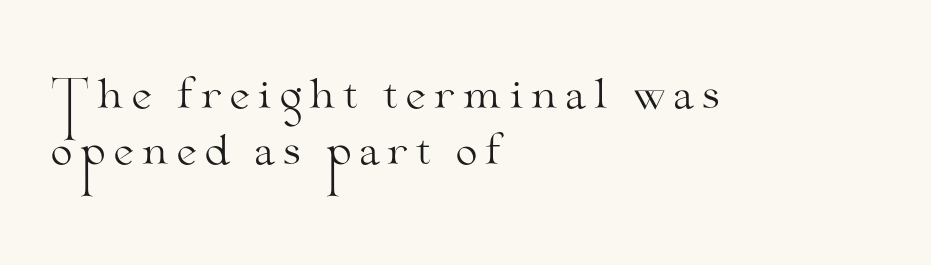
The typesetting does not lean heavy: it is not bold. These lines are rendered in a variable-pitch font. To sum up the face: it has serifs. A normal amount of white space separates one row of letters from the next.
